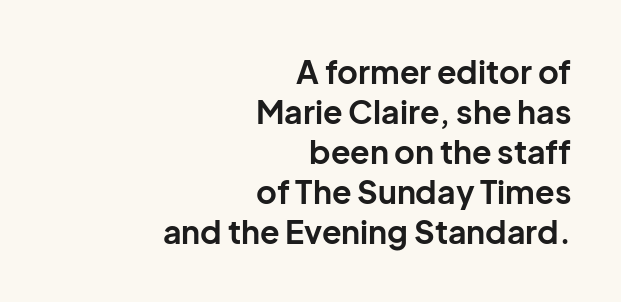
Varying glyph widths throughout — classic text-font behaviour. Strong, thick strokes mark this as bold type. Bare-footed words on every line. Line ends are locked; line starts wander.
